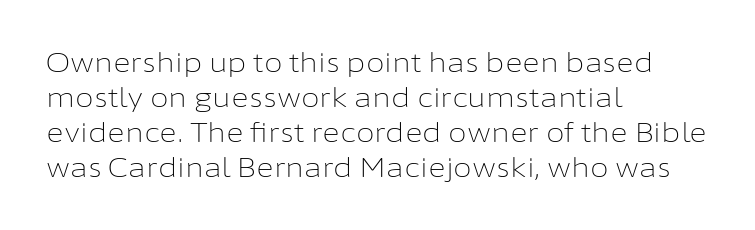
The image shows 27 px text type, upright; set left-aligned, normal line spacing (1.3x), normal letter spacing, not underlined.
